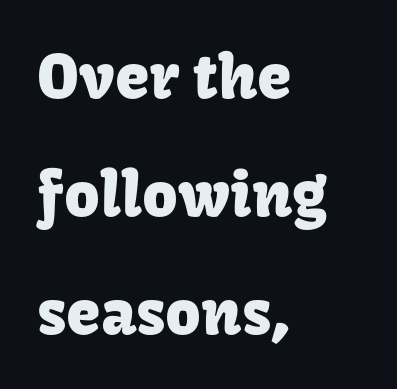
The image shows 62 px sans-serif type, upright; set left-aligned, loose line spacing (1.9x), normal letter spacing, not underlined; low stroke contrast and a medium x-height.
